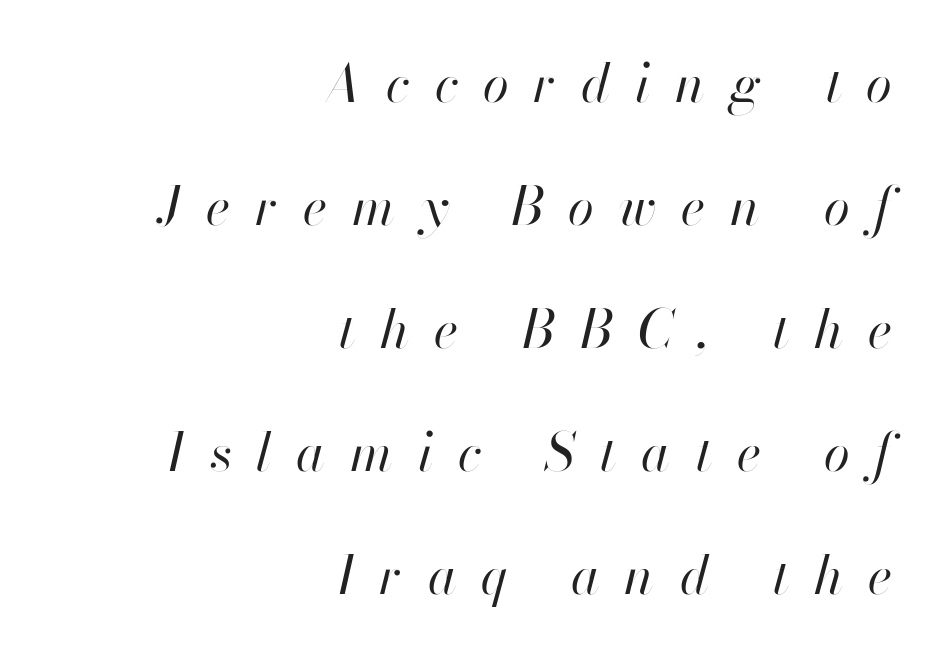
{"italic": "yes", "lean": "right", "slant_degrees": 13, "bold": "no", "weight": "regular", "width": "normal", "stroke_contrast": "high", "x_height": "small", "monospaced": "no", "underline": "no", "align": "right", "line_spacing": "loose", "line_spacing_ratio": 2.32, "letter_spacing": "wide", "letter_spacing_em": 0.47, "glyph_px": 53}
